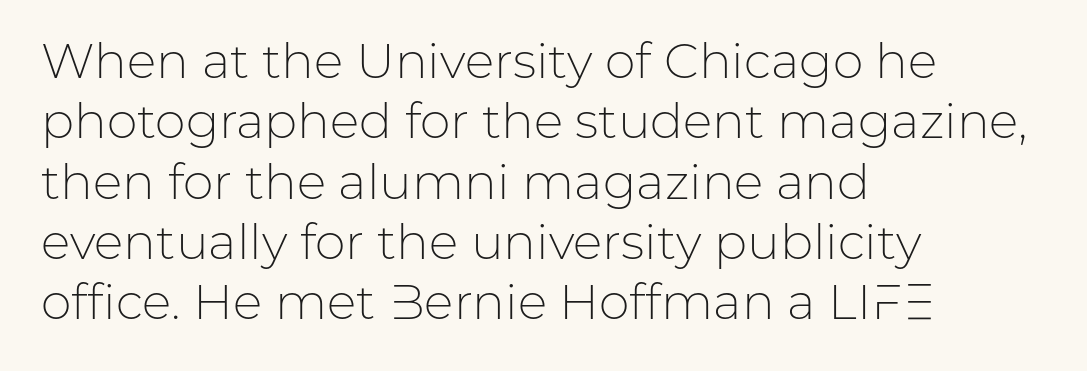
The weight would be labelled regular, book, light, or lighter still. This sample uses an upright cut, with every glyph sitting square on the baseline. Is this a fixed-width face? No — the glyphs have proportional, varying widths. This rendering features lettering with no underline. The ragged edge is on the right, which tells us the setting is flush left.
